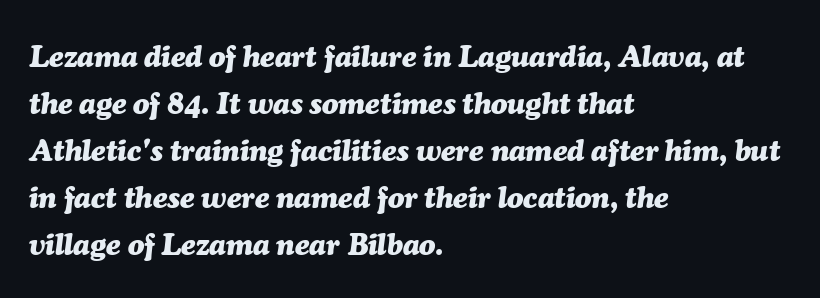
Q: Is the text bold? A: Yes.
Q: Is the text italic (slanted)? A: Yes, it leans right by about 7 degrees.
Q: Is the text underlined? A: No.
Q: How is the paragraph aligned? A: Left-aligned.
Q: Is the spacing between letters normal or unusually wide? A: Normal.
Q: Is the spacing between lines tight, normal or loose? A: Normal.
Q: Width (condensed, normal, or wide)? A: Normal.
Q: Stroke contrast? A: Medium.
Q: x-height? A: Medium.
Q: Monospaced? A: No.
